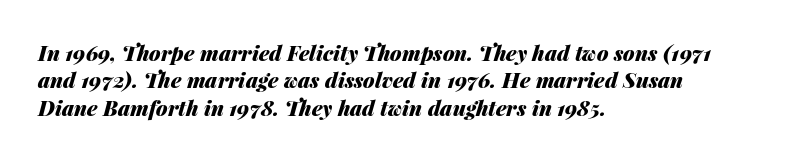
Q: Is the text bold? A: Yes.
Q: Is the text italic (slanted)? A: Yes, it leans right by about 14 degrees.
Q: Is the text underlined? A: No.
Q: How is the paragraph aligned? A: Left-aligned.
Q: Is the spacing between letters normal or unusually wide? A: Normal.
Q: Is the spacing between lines tight, normal or loose? A: Normal.
